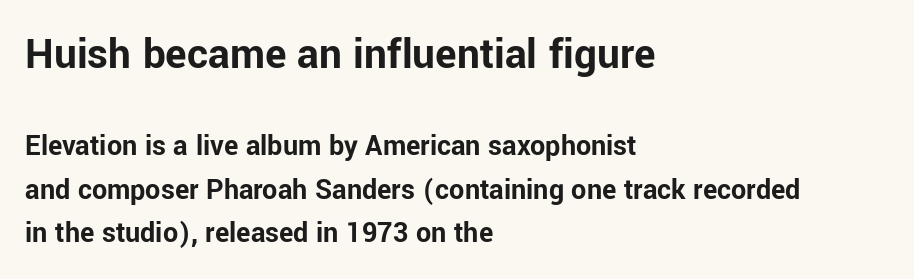
Here the designer chose a conventional face with non-uniform glyph widths. The face used here is a sans, in the tradition of grotesques and geometrics. A clean baseline with only descenders dipping below it. Horizontal bands of white between lines are of average thickness. Tall strokes in this sample are plumb rather than angled. Reading down the block, your eye returns to a fixed left position each line.
